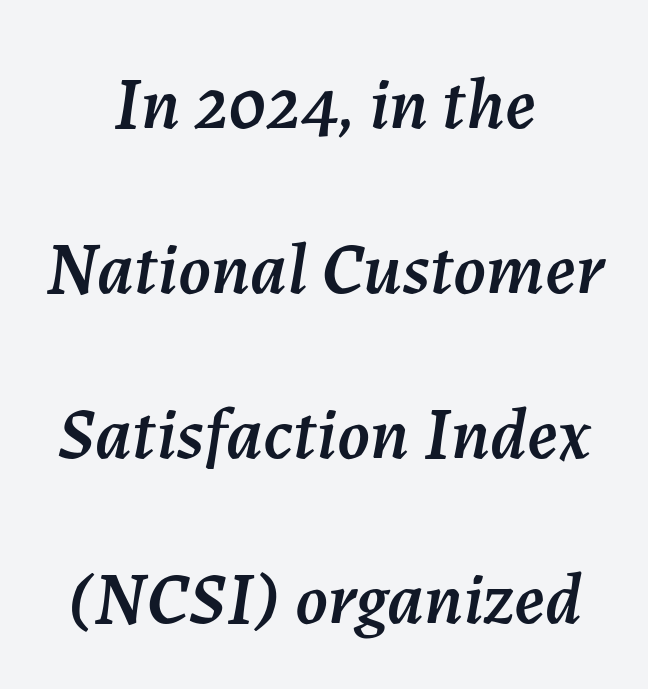
The image shows 73 px text type, italic (leaning right); set centered, loose line spacing (2.26x), normal letter spacing, not underlined; medium stroke contrast and a medium x-height.
